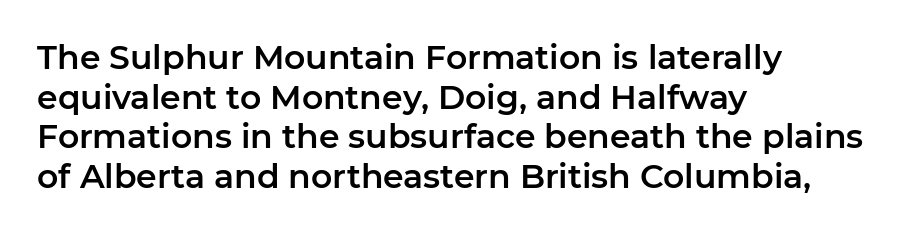
The image shows 33 px sans-serif type, upright; set left-aligned, line spacing 1.2x, normal letter spacing, not underlined; low stroke contrast and a medium x-height.
